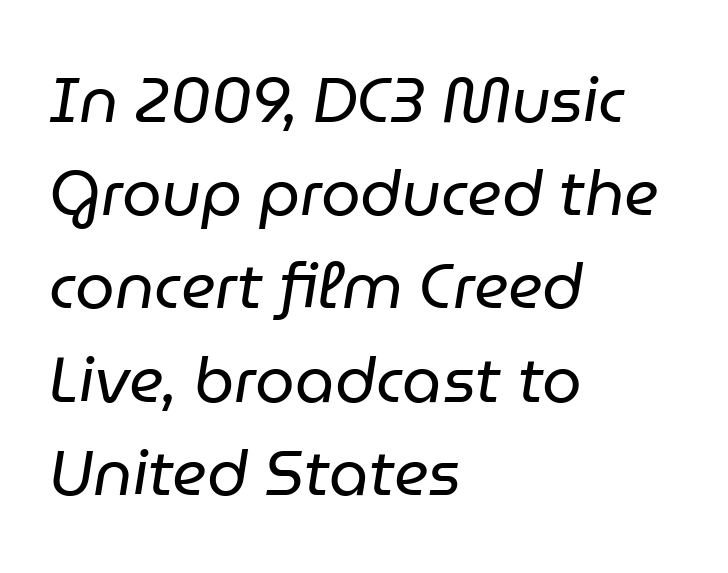
The image shows 63 px regular-weight type, italic (leaning right); set left-aligned, normal line spacing (1.48x), normal letter spacing, not underlined; low stroke contrast and a medium x-height.
